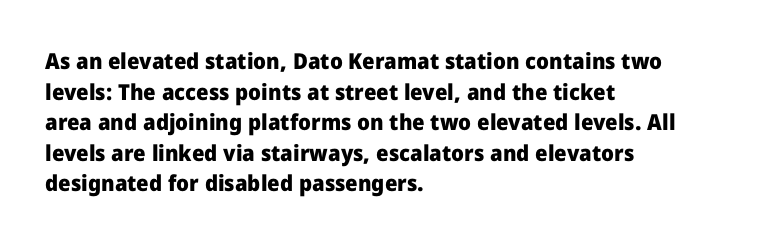
{"italic": "no", "bold": "yes", "underline": "no", "align": "left", "line_spacing": "normal", "line_spacing_ratio": 1.39, "letter_spacing": "normal", "letter_spacing_em": 0.0, "glyph_px": 22}
